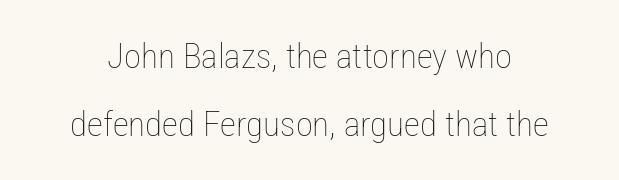
Anything drawn beneath the words? Only blank space. Words appear dense and cohesive because spacing is normal. The rendering uses natural spacing where letterforms have individual widths. You can tell it's not italic because the verticals are truly vertical.
